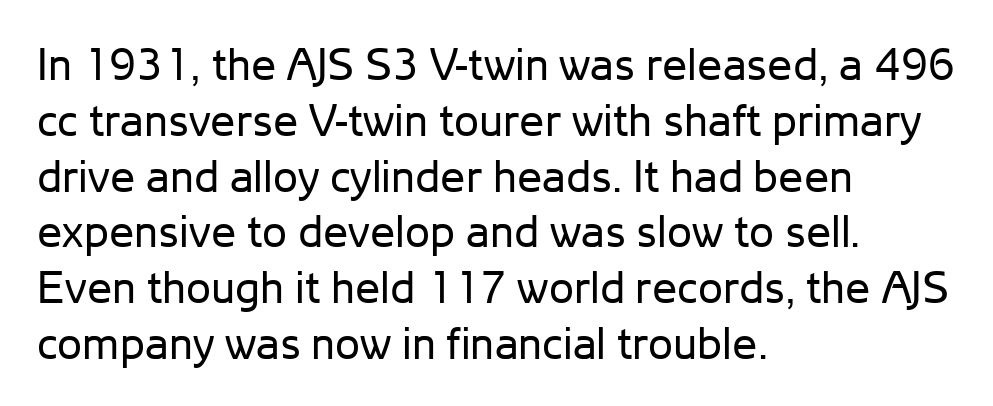
{"serif": "no", "italic": "no", "bold": "no", "weight": "regular", "width": "normal", "stroke_contrast": "low", "x_height": "medium", "monospaced": "no", "underline": "no", "align": "left", "line_spacing_ratio": 1.24, "letter_spacing": "normal", "letter_spacing_em": 0.0, "glyph_px": 45}
